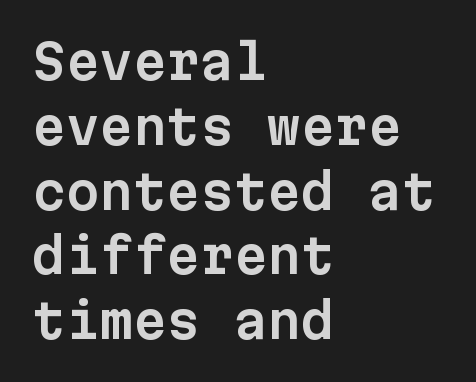
{"serif": "no", "italic": "no", "width": "normal", "stroke_contrast": "low", "x_height": "medium", "monospaced": "yes", "underline": "no", "align": "left", "line_spacing": "normal", "line_spacing_ratio": 1.35, "letter_spacing": "normal", "letter_spacing_em": 0.0, "glyph_px": 48}
